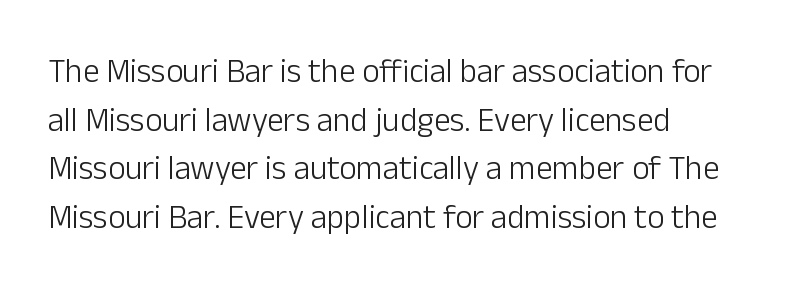
{"serif": "no", "italic": "no", "bold": "no", "weight": "light", "width": "normal", "stroke_contrast": "low", "x_height": "medium", "monospaced": "no", "underline": "no", "align": "left", "line_spacing": "normal", "line_spacing_ratio": 1.47, "letter_spacing": "normal", "letter_spacing_em": 0.0, "glyph_px": 33}
